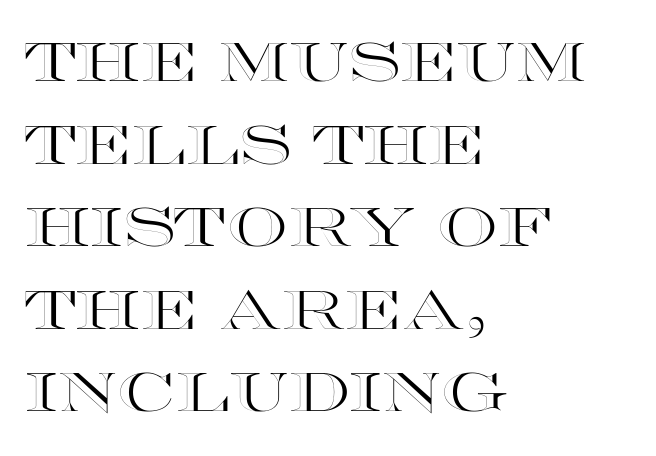
Clear beneath every line of the passage. Line starts are locked; line ends wander. Characters remain perfectly vertical along every line. Leading: standard.
